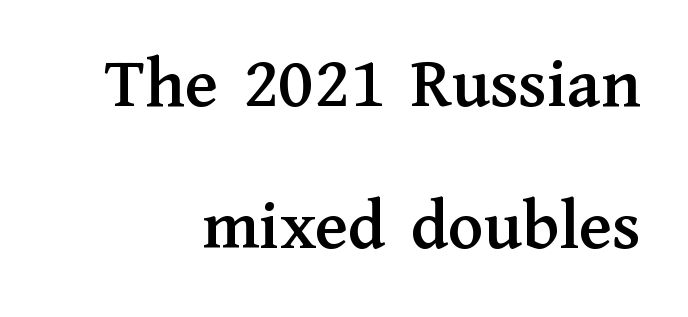
Are there feet on the stems? There are — it's a serif. Rows of type keep a wide berth in the vertical direction. A typesetter would call this proportional, since set widths differ per character. Words float on clear page, feet unadorned. Style check: upright. No extra tracking has been applied to these lines.
